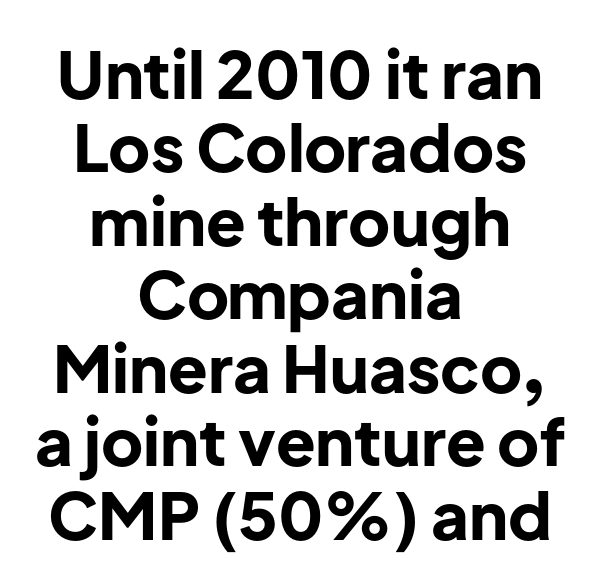
Each glyph is drawn with heavy, bold strokes. The rendering uses natural spacing where letterforms have individual widths. If you drew a line through each stem, it would be perfectly vertical. A typesetter would label this face a sans. A student would call this center alignment; a typographer would say set centered. Vertical spacing — tight.
